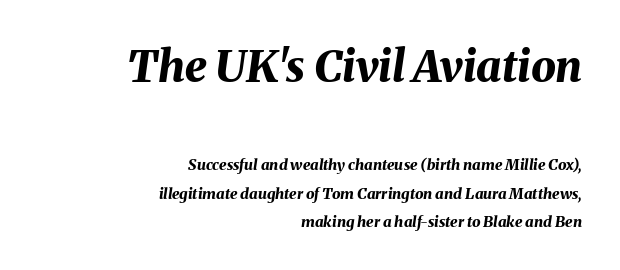
Q: Is the text bold? A: Yes.
Q: Is the text italic (slanted)? A: Yes, it leans right by about 8 degrees.
Q: Is the text underlined? A: No.
Q: How is the paragraph aligned? A: Right-aligned.
Q: Is the spacing between letters normal or unusually wide? A: Normal.
Q: Which block of text is set in a larger size, the first (top) or the second (bottom)? A: The first (top) one.
Q: Width (condensed, normal, or wide)? A: Normal.
Q: Stroke contrast? A: Medium.
Q: x-height? A: Medium.
Q: Monospaced? A: No.
